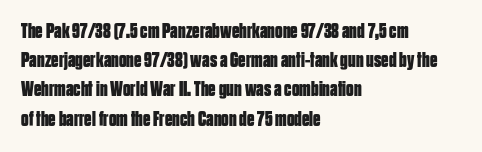
The image shows 21 px bold type, upright; set left-aligned, normal line spacing (1.39x), normal letter spacing, not underlined.
